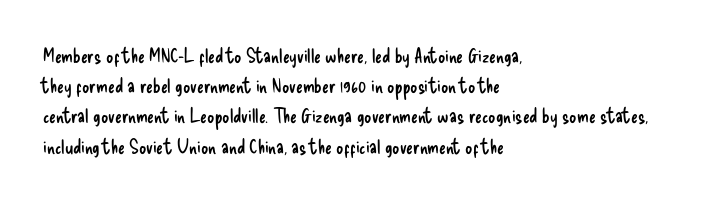
{"italic": "no", "bold": "no", "underline": "no", "align": "left", "line_spacing": "normal", "line_spacing_ratio": 1.51, "letter_spacing": "normal", "letter_spacing_em": 0.0, "glyph_px": 20}
